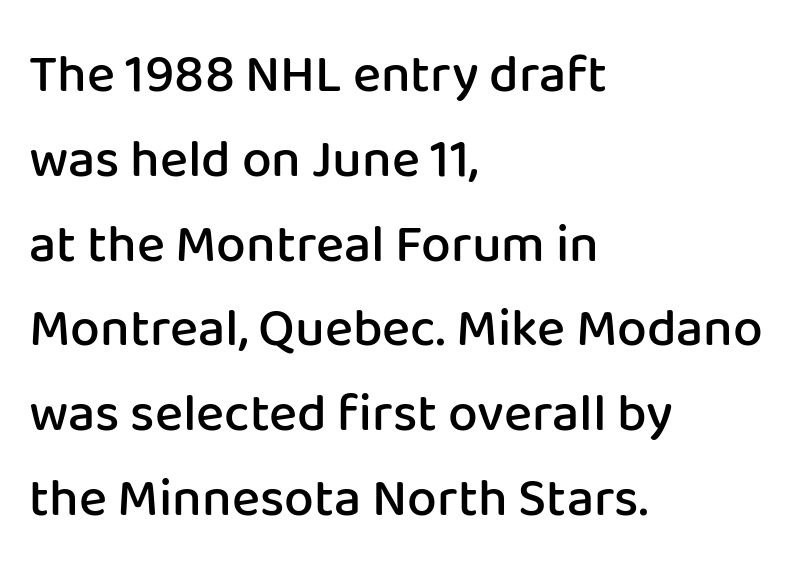
Q: Is the text bold? A: Semi-bold.
Q: Is the text italic (slanted)? A: No, it is upright.
Q: Is the typeface a serif or a sans-serif typeface? A: Sans-serif.
Q: Is the text underlined? A: No.
Q: How is the paragraph aligned? A: Left-aligned.
Q: Is the spacing between letters normal or unusually wide? A: Normal.
Q: Is the spacing between lines tight, normal or loose? A: Normal.
Q: Width (condensed, normal, or wide)? A: Normal.
Q: Stroke contrast? A: Low.
Q: x-height? A: Medium.
Q: Monospaced? A: No.
